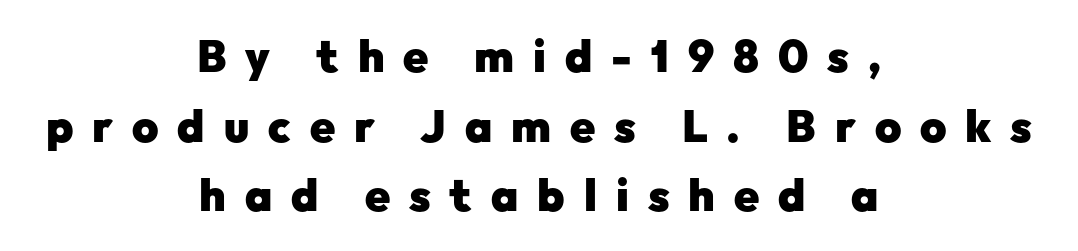
Q: Is the text bold? A: Yes.
Q: Is the text italic (slanted)? A: No, it is upright.
Q: Is the typeface a serif or a sans-serif typeface? A: Sans-serif.
Q: Is the text underlined? A: No.
Q: How is the paragraph aligned? A: Centered.
Q: Is the spacing between letters normal or unusually wide? A: Unusually wide.
Q: Is the spacing between lines tight, normal or loose? A: Normal.
Q: Width (condensed, normal, or wide)? A: Normal.
Q: Stroke contrast? A: Low.
Q: x-height? A: Medium.
Q: Monospaced? A: No.
